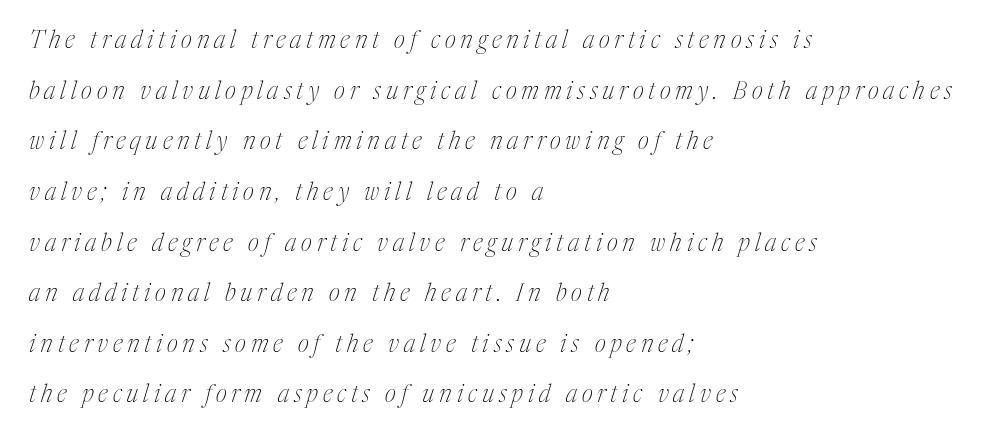
Q: Is the text bold? A: No.
Q: Is the text italic (slanted)? A: Yes, it leans right by about 17 degrees.
Q: Is the text underlined? A: No.
Q: How is the paragraph aligned? A: Left-aligned.
Q: Is the spacing between letters normal or unusually wide? A: Unusually wide.
Q: Is the spacing between lines tight, normal or loose? A: Loose.
